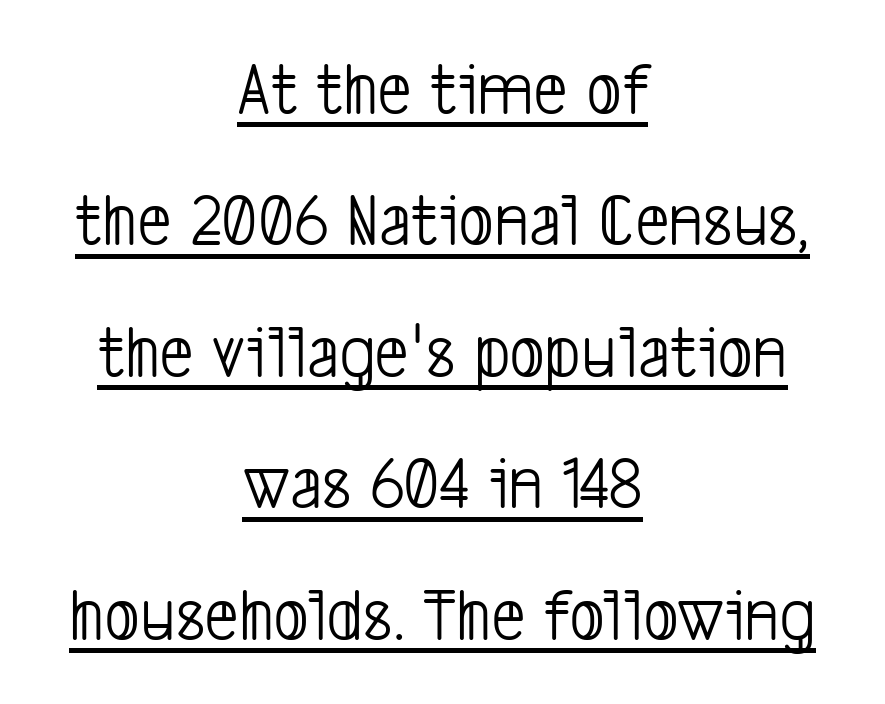
The image shows 76 px light, condensed sans-serif type; set centered, line spacing 1.73x, normal letter spacing, underlined; low stroke contrast and a medium x-height.
